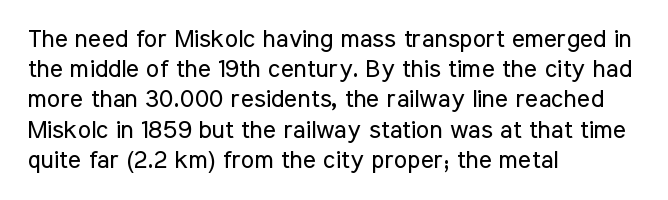
Q: Is the text bold? A: No.
Q: Is the text italic (slanted)? A: No, it is upright.
Q: Is the text underlined? A: No.
Q: How is the paragraph aligned? A: Left-aligned.
Q: Is the spacing between letters normal or unusually wide? A: Normal.
